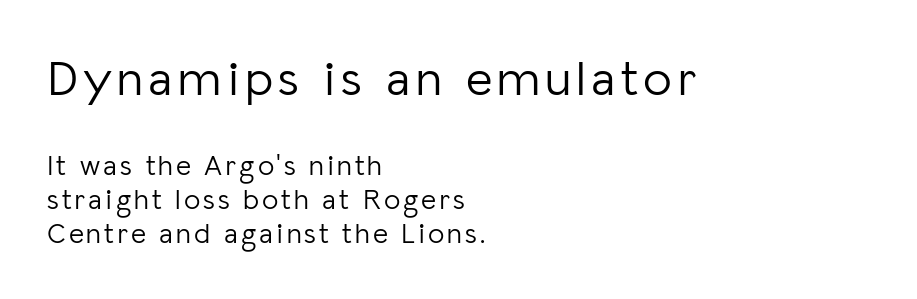
The rendering shows plain stroke endings on the letterforms — a sans-serif design. Every character sits straight up, as roman type does. The rag falls on the right side of this text block. Unmarked baselines from the first word to the last. Do the characters align in a grid? No, the font is proportional.
